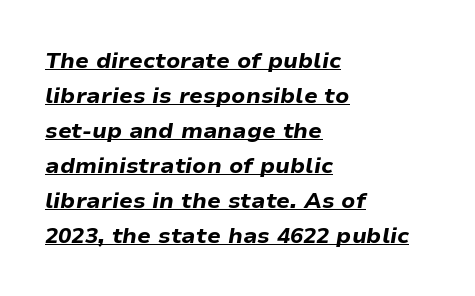
Q: Is the text bold? A: Yes.
Q: Is the text italic (slanted)? A: Yes, it leans right by about 9 degrees.
Q: Is the text underlined? A: Yes.
Q: How is the paragraph aligned? A: Left-aligned.
Q: Is the spacing between letters normal or unusually wide? A: Normal.
Q: Is the spacing between lines tight, normal or loose? A: Normal.
